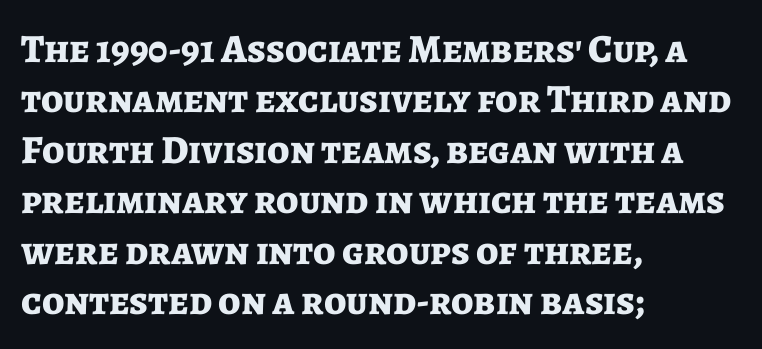
The image shows 40 px bold sans-serif type, upright; set left-aligned, normal line spacing (1.26x), normal letter spacing, not underlined; low stroke contrast and a medium x-height.
